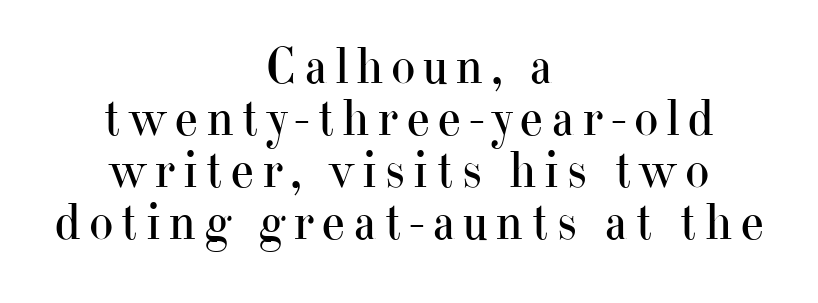
Is the type heavy? It reads as light-to-regular instead. Quick note: not italic, upright. Think of a printed novel: that variable character pitch is what you see here. A centered setting, common on invitations and titles, is used for this passage. Underlining? Definitely not there. Closely set lines give the paragraph a compact silhouette.
